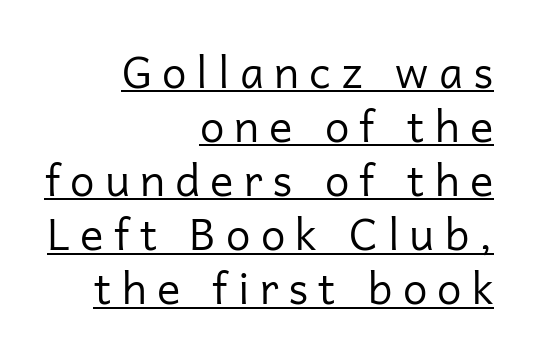
{"serif": "no", "italic": "no", "bold": "no", "weight": "regular", "width": "normal", "stroke_contrast": "low", "x_height": "medium", "monospaced": "no", "underline": "yes", "align": "right", "line_spacing_ratio": 1.23, "letter_spacing": "wide", "letter_spacing_em": 0.23, "glyph_px": 44}
